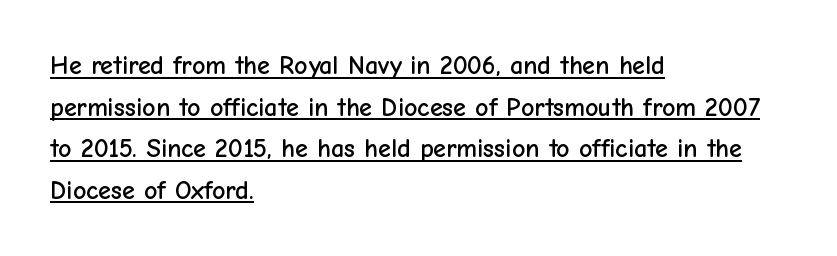
Q: Is the text italic (slanted)? A: No, it is upright.
Q: Is the text underlined? A: Yes.
Q: How is the paragraph aligned? A: Left-aligned.
Q: Is the spacing between letters normal or unusually wide? A: Normal.
Q: Is the spacing between lines tight, normal or loose? A: Normal.
